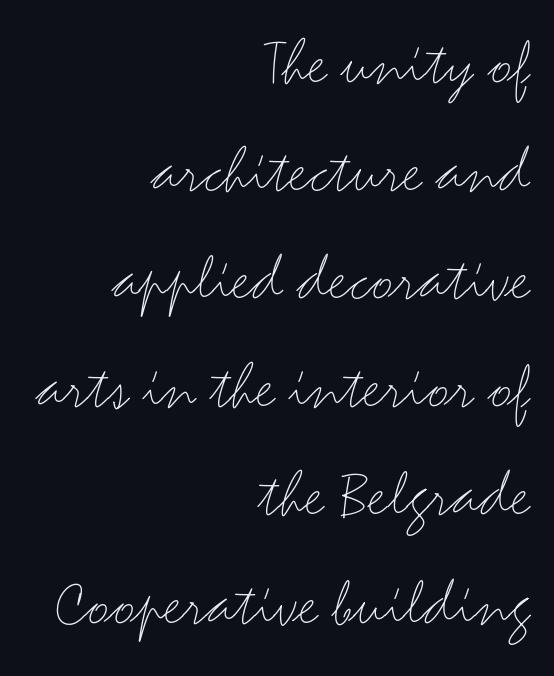
The letterforms sit at book weight or below. Each letter keeps its own natural width here, so spacing adapts to shape. Does the type have serifs? No, each stem ends abruptly. The passage is arranged like a letterhead date or caption credit — flush right.
